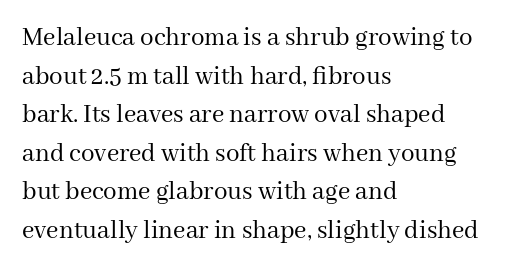
Q: Is the text bold? A: No.
Q: Is the text italic (slanted)? A: No, it is upright.
Q: Is the text underlined? A: No.
Q: How is the paragraph aligned? A: Left-aligned.
Q: Is the spacing between letters normal or unusually wide? A: Normal.
Q: Is the spacing between lines tight, normal or loose? A: Normal.
